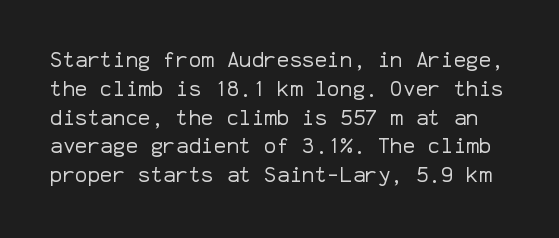
The image shows 21 px text type, upright; set normal line spacing (1.37x), normal letter spacing, not underlined.
